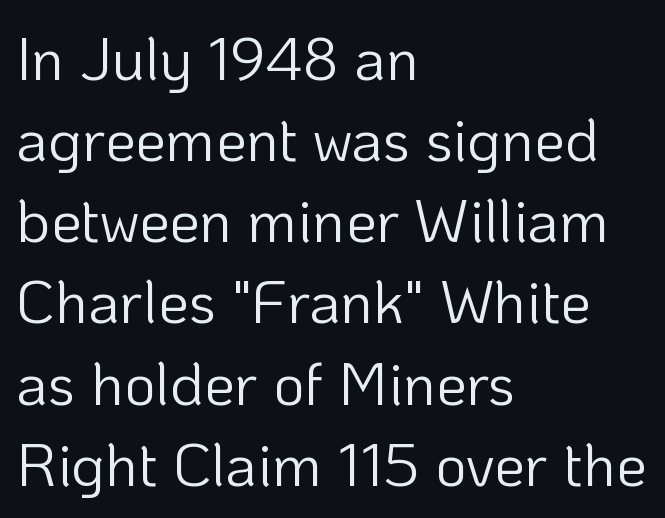
Words float on clear page, feet unadorned. Baseline-to-baseline distance is the conventional proportion of letter height. Is this a fixed-width face? No — the glyphs have proportional, varying widths. Posture: straight, roman, zero tilt.
